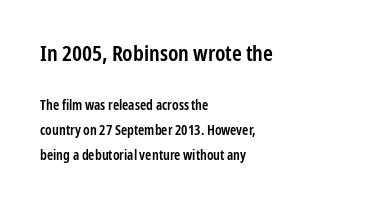
{"italic": "no", "bold": "semi", "underline": "no", "align": "left", "line_spacing_ratio": 1.78, "letter_spacing": "normal", "letter_spacing_em": 0.0, "larger_block": "first", "size_ratio": 1.57, "glyph_px": 22}
